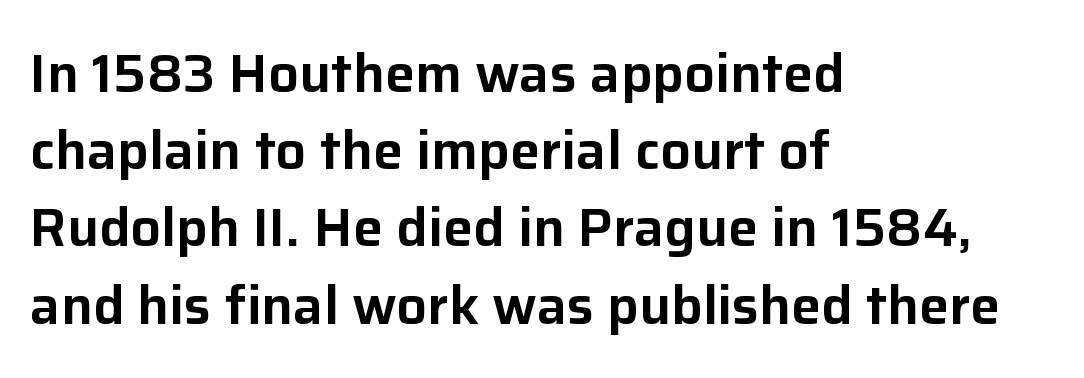
Q: Is the text italic (slanted)? A: No, it is upright.
Q: Is the typeface a serif or a sans-serif typeface? A: Sans-serif.
Q: Is the text underlined? A: No.
Q: How is the paragraph aligned? A: Left-aligned.
Q: Is the spacing between letters normal or unusually wide? A: Normal.
Q: Is the spacing between lines tight, normal or loose? A: Normal.
Q: Width (condensed, normal, or wide)? A: Normal.
Q: Stroke contrast? A: Low.
Q: x-height? A: Medium.
Q: Monospaced? A: No.
